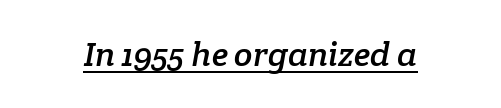
The text was rendered using a seriffed face with decorative stroke endings. Descenders here cross a horizontal rule under the line. You could call the tracking neutral — neither tight nor loose. The face used here is proportionally spaced, like ordinary book or web type.
